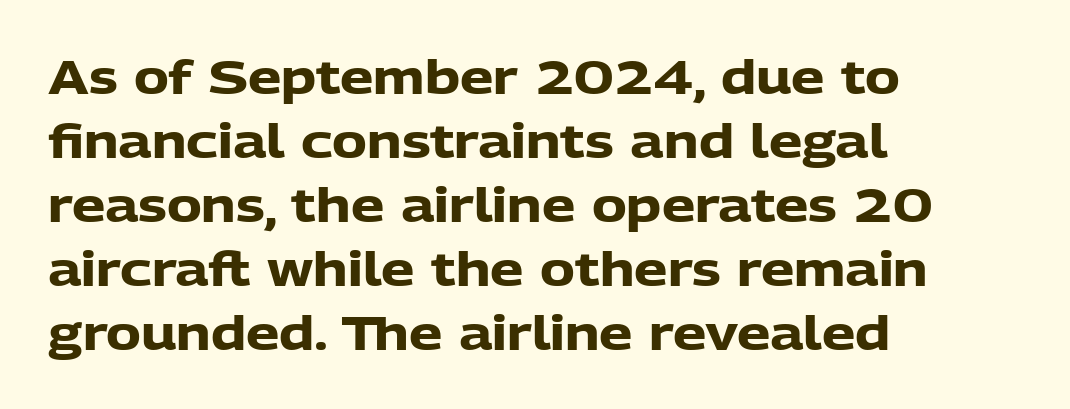
{"serif": "no", "italic": "no", "bold": "yes", "weight": "heavy", "width": "normal", "stroke_contrast": "low", "x_height": "medium", "monospaced": "no", "underline": "no", "align": "left", "line_spacing": "normal", "line_spacing_ratio": 1.36, "letter_spacing": "normal", "letter_spacing_em": 0.0, "glyph_px": 47}
